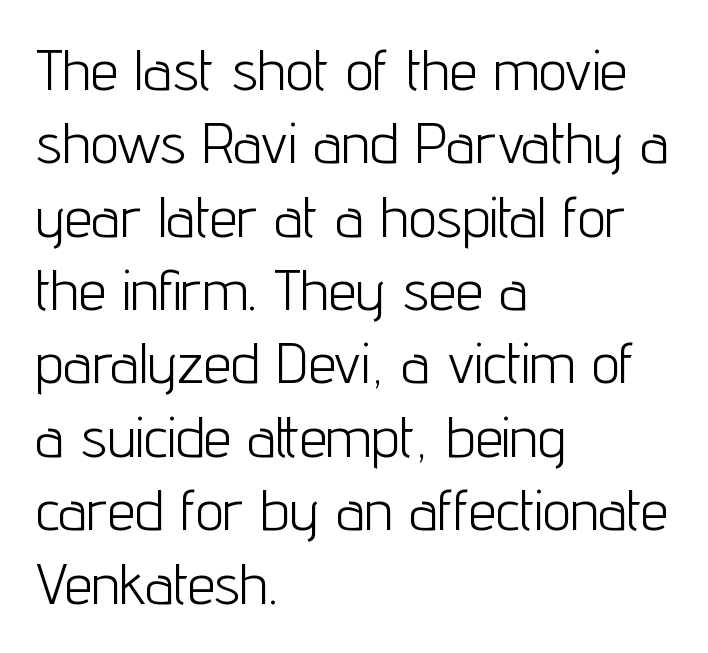
{"serif": "no", "italic": "no", "bold": "no", "weight": "light", "width": "condensed", "stroke_contrast": "low", "x_height": "medium", "monospaced": "no", "underline": "no", "align": "left", "line_spacing": "normal", "line_spacing_ratio": 1.31, "letter_spacing": "normal", "letter_spacing_em": 0.0, "glyph_px": 56}
